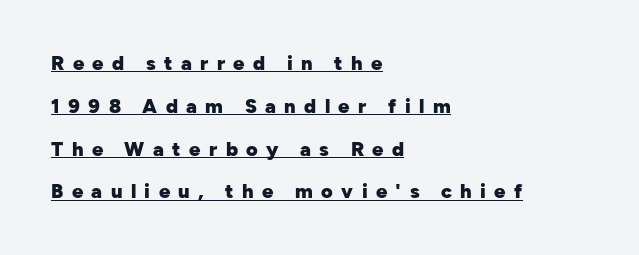
Display-style spreading of the glyphs; the letterfit is very open. The typesetter has applied underlining to the passage shown. The typesetting leans heavy: a genuine bold. Italic? Not at all — the glyphs are vertical. This block would shrink considerably if given ordinary leading; it's expanded now. Where is the straight margin? On the left.
